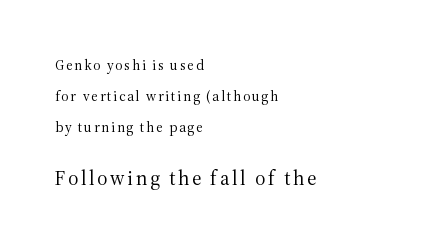
Horizontal alignment here is leftward, the default for most running prose. Every character sits straight up, as roman type does. No extra ink here — the face is not bold. Which of the two is more prominent by size? The second, at the bottom. Anything drawn beneath the words? Only blank space. Compared with typical paragraphs, the rows here are farther apart.
